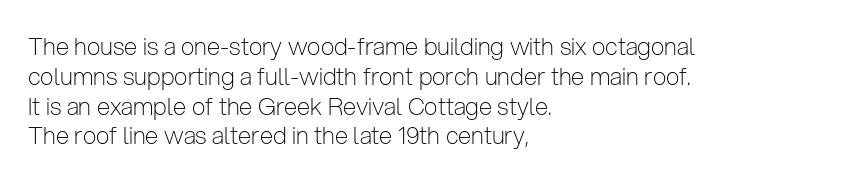
If you drew a line through each stem, it would be perfectly vertical. Tracking value appears to be zero — textbook default spacing. The rag falls on the right side of this text block. The face looks like a standard text weight, possibly lighter. The string is rendered with underlining switched off.
